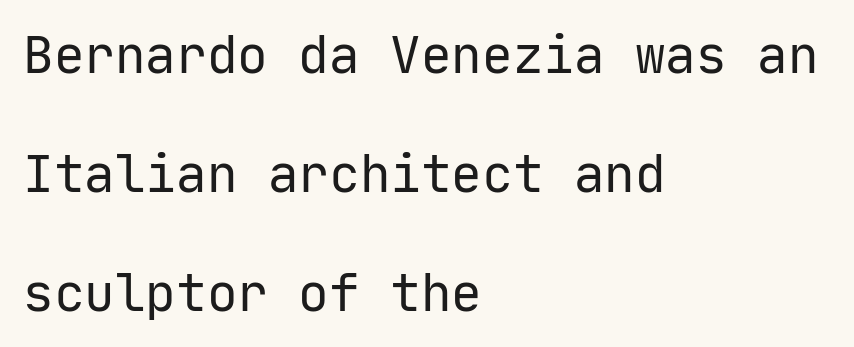
{"serif": "no", "italic": "no", "bold": "no", "weight": "regular", "width": "normal", "stroke_contrast": "low", "x_height": "medium", "monospaced": "yes", "underline": "no", "align": "left", "line_spacing": "loose", "line_spacing_ratio": 2.33, "letter_spacing": "normal", "letter_spacing_em": 0.0, "glyph_px": 51}
